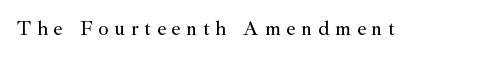
The image shows 20 px text type, upright; set unusually wide letter spacing (+0.29 em), not underlined.
